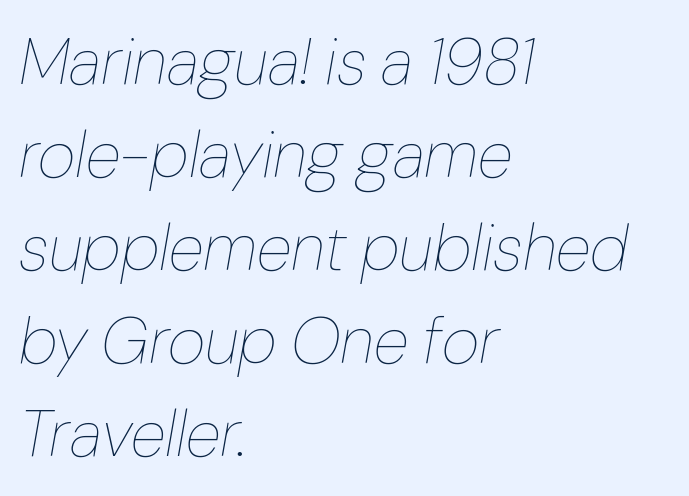
{"italic": "yes", "lean": "right", "slant_degrees": 10, "bold": "no", "weight": "thin", "width": "normal", "stroke_contrast": "low", "x_height": "medium", "monospaced": "no", "underline": "no", "align": "left", "line_spacing": "normal", "line_spacing_ratio": 1.43, "letter_spacing": "normal", "letter_spacing_em": 0.0, "glyph_px": 65}
